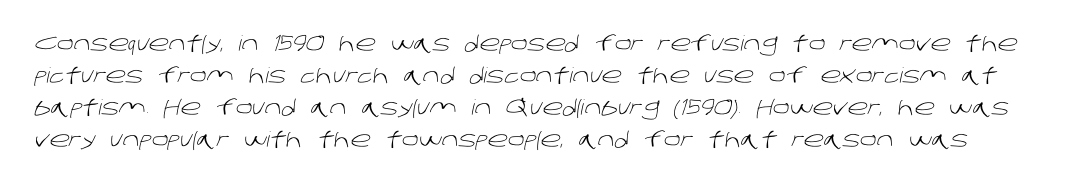
The image shows 21 px text type; set normal line spacing (1.52x), normal letter spacing, not underlined.
